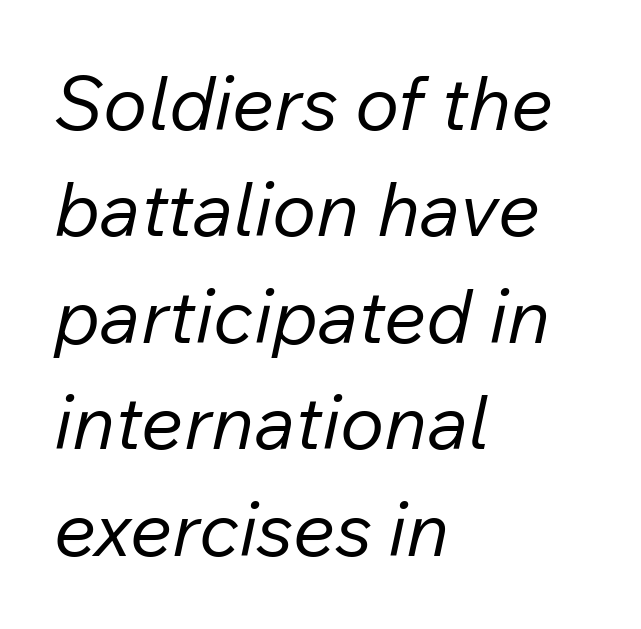
{"italic": "yes", "lean": "right", "slant_degrees": 12, "bold": "no", "weight": "regular", "width": "normal", "stroke_contrast": "low", "x_height": "medium", "monospaced": "no", "underline": "no", "align": "left", "line_spacing": "normal", "line_spacing_ratio": 1.42, "letter_spacing": "normal", "letter_spacing_em": 0.0, "glyph_px": 75}
